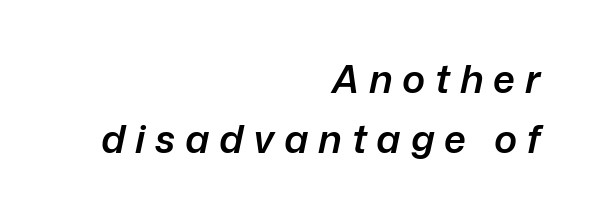
{"italic": "yes", "lean": "right", "slant_degrees": 12, "bold": "semi", "weight": "semibold", "width": "normal", "stroke_contrast": "low", "x_height": "medium", "monospaced": "no", "underline": "no", "align": "right", "line_spacing": "normal", "line_spacing_ratio": 1.54, "letter_spacing": "wide", "letter_spacing_em": 0.25, "glyph_px": 39}
